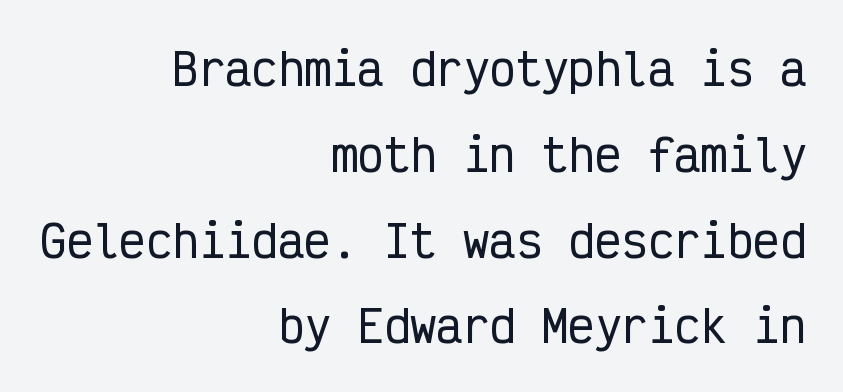
Q: Is the text italic (slanted)? A: No, it is upright.
Q: Is the typeface a serif or a sans-serif typeface? A: Sans-serif.
Q: Is the text underlined? A: No.
Q: How is the paragraph aligned? A: Right-aligned.
Q: Is the spacing between letters normal or unusually wide? A: Normal.
Q: Is the spacing between lines tight, normal or loose? A: Loose.
Q: Width (condensed, normal, or wide)? A: Condensed.
Q: Stroke contrast? A: Low.
Q: x-height? A: Medium.
Q: Monospaced? A: Yes.
